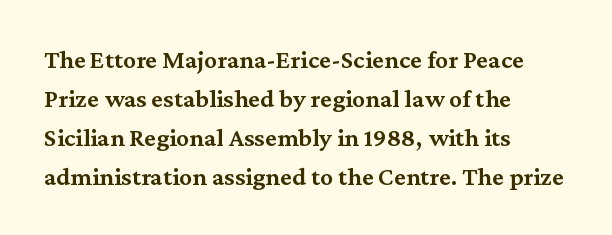
The image shows 26 px text type, upright; set left-aligned, normal line spacing (1.5x), normal letter spacing, not underlined.
